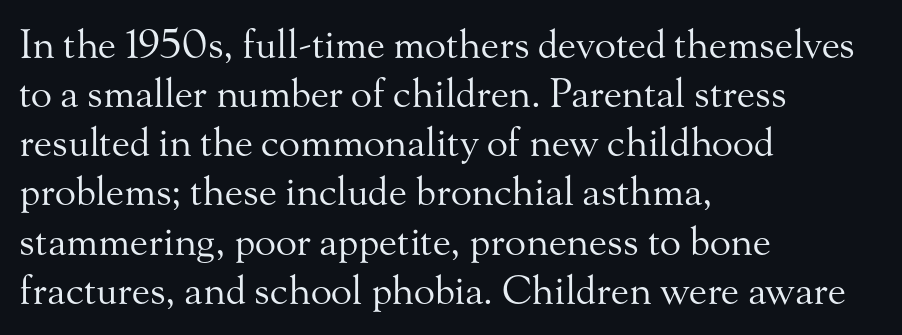
{"serif": "yes", "italic": "no", "bold": "no", "weight": "regular", "width": "normal", "stroke_contrast": "medium", "x_height": "small", "monospaced": "no", "underline": "no", "align": "left", "line_spacing": "normal", "line_spacing_ratio": 1.26, "letter_spacing": "normal", "letter_spacing_em": 0.0, "glyph_px": 39}
